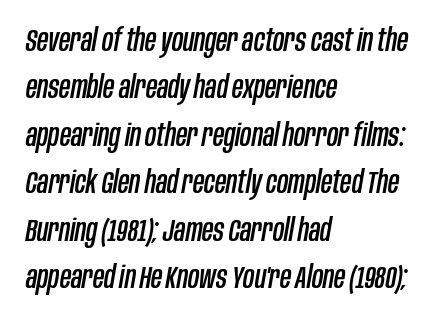
The axis of the letterforms is tilted away from vertical. Honestly, the row spacing looks completely unremarkable. Any mark beneath the type? The region is blank. Note the varied advance widths — an 'i' is clearly narrower than an 'm'.
